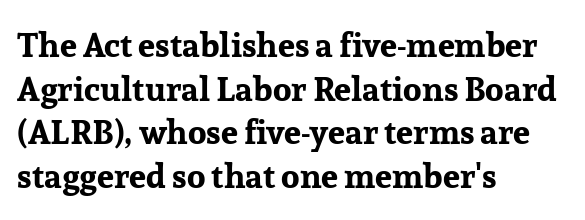
The image shows 34 px bold serif type, upright; set left-aligned, normal line spacing (1.28x), normal letter spacing, not underlined; low stroke contrast and a medium x-height.
